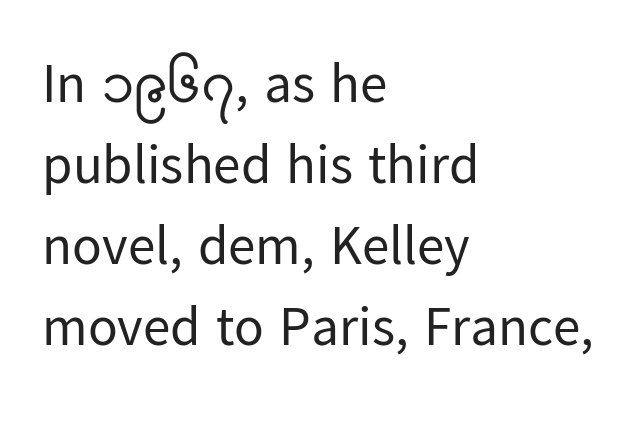
The image shows 55 px regular-weight sans-serif type, upright; set left-aligned, normal line spacing (1.47x), normal letter spacing, not underlined; low stroke contrast and a medium x-height.
